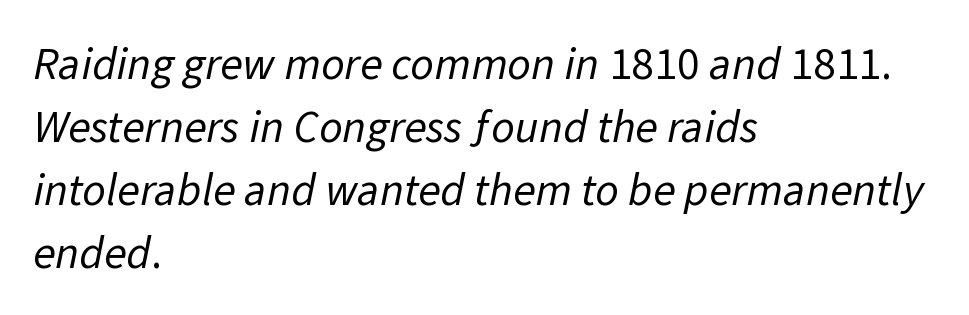
The image shows 46 px regular-weight sans-serif type; set left-aligned, normal line spacing (1.37x), normal letter spacing, not underlined; low stroke contrast and a medium x-height.
